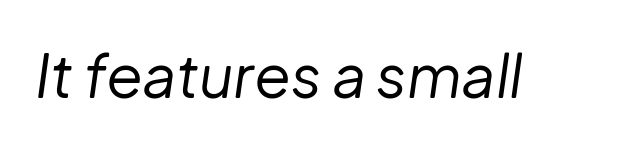
Q: Is the text bold? A: No.
Q: Is the text italic (slanted)? A: Yes, it leans right by about 8 degrees.
Q: Is the text underlined? A: No.
Q: Is the spacing between letters normal or unusually wide? A: Normal.
Q: Width (condensed, normal, or wide)? A: Normal.
Q: Stroke contrast? A: Low.
Q: x-height? A: Medium.
Q: Monospaced? A: No.
